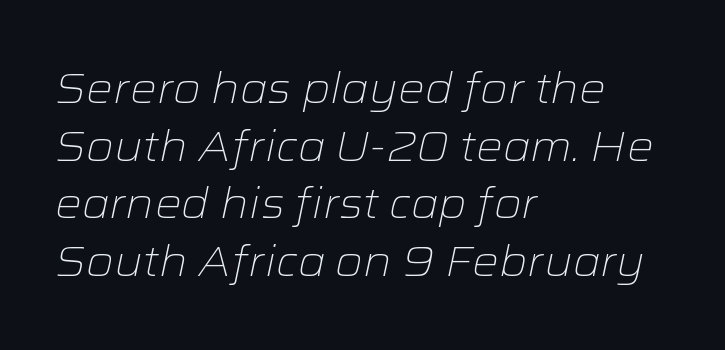
The image shows 42 px light, wide type, italic (leaning right); set left-aligned, normal line spacing (1.37x), normal letter spacing, not underlined; low stroke contrast and a medium x-height.
